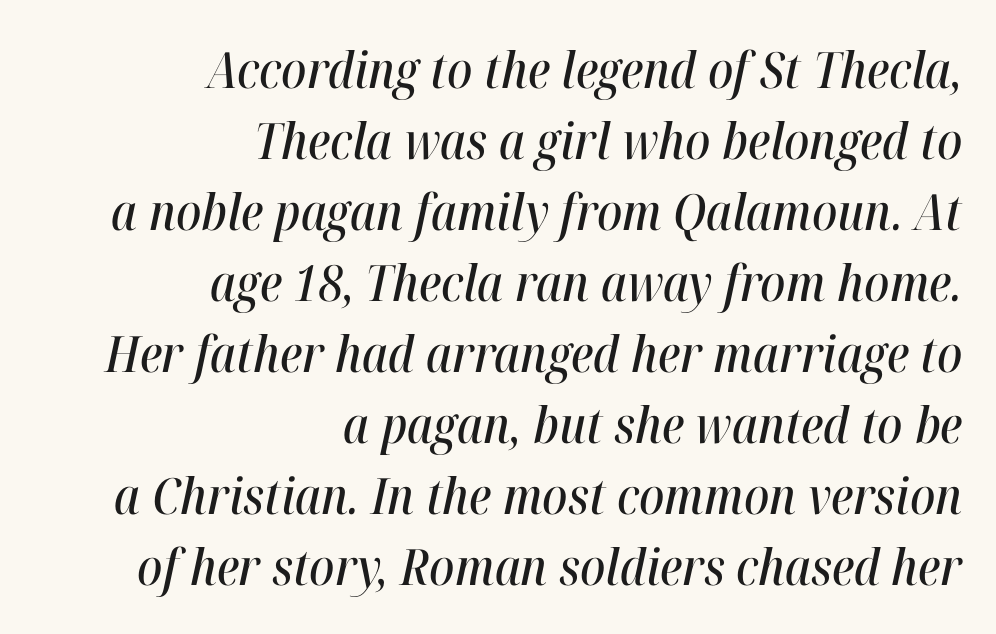
Slanted lettering throughout. One-word summary of the alignment: right. Summary of vertical rhythm: regular, with standard interline spacing. These lines are rendered in a variable-pitch font. Clear beneath every line of the passage. In terms of letterspacing, this is plain default setting.
